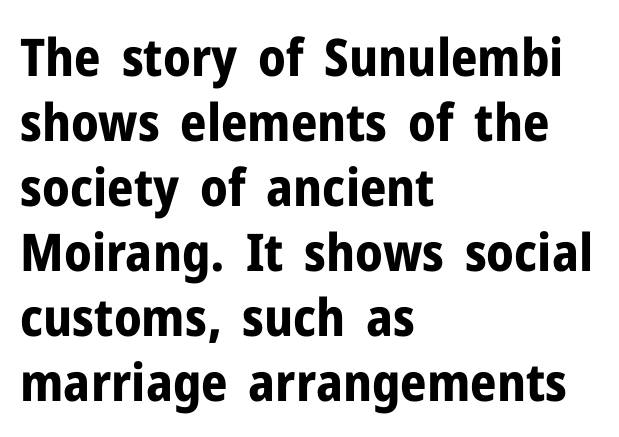
{"serif": "no", "italic": "no", "bold": "yes", "weight": "bold", "width": "normal", "stroke_contrast": "low", "x_height": "medium", "monospaced": "no", "underline": "no", "align": "left", "line_spacing": "normal", "line_spacing_ratio": 1.25, "letter_spacing": "normal", "letter_spacing_em": 0.0, "glyph_px": 52}
